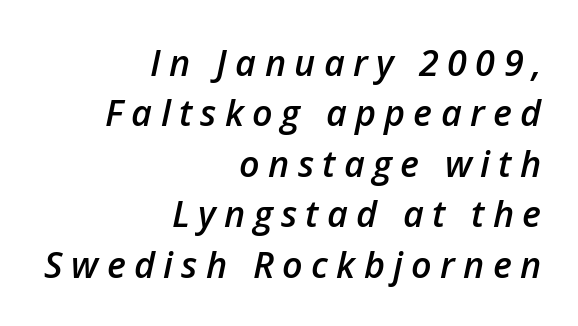
The foot of each line stays bare and open. Is the letter spacing exaggerated? Yes — the characters are pushed far apart. Is the block centered? No — it sits flush against the right margin. Each letter keeps its own natural width here, so spacing adapts to shape. Summary of vertical rhythm: regular, with standard interline spacing.
